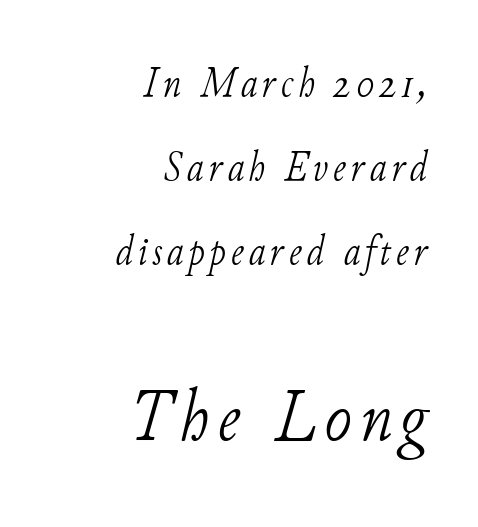
Typographically, this falls in the serif category. Right-aligned paragraph, ragged on the left. Stroke thickness stays within the range of a standard reading face or lighter. Character size in the trailing block exceeds that of the leading block. Tall strokes in this sample are angled rather than plumb. Looks like regular typesetting: each glyph gets only the width it needs.
